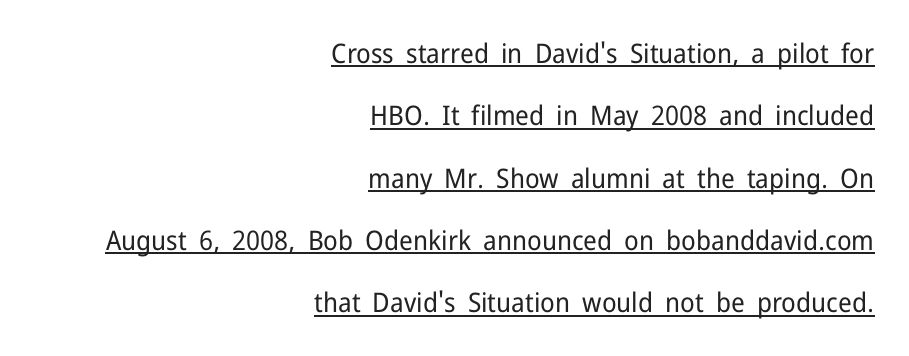
{"italic": "no", "bold": "no", "underline": "yes", "align": "right", "line_spacing": "loose", "line_spacing_ratio": 2.31, "letter_spacing": "normal", "letter_spacing_em": 0.0, "glyph_px": 27}
